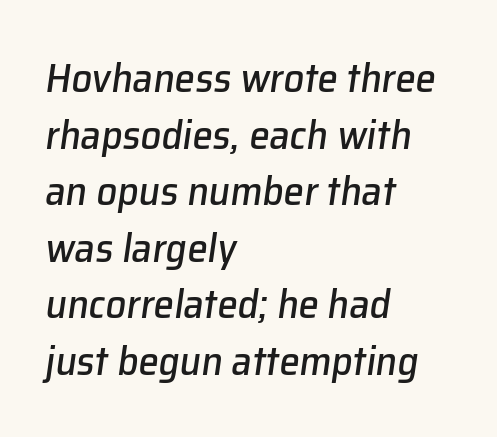
{"italic": "yes", "lean": "right", "slant_degrees": 8, "width": "normal", "stroke_contrast": "low", "x_height": "medium", "monospaced": "no", "underline": "no", "align": "left", "line_spacing": "normal", "line_spacing_ratio": 1.38, "letter_spacing": "normal", "letter_spacing_em": 0.0, "glyph_px": 41}
